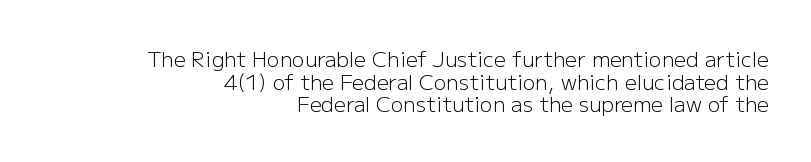
Q: Is the text bold? A: No.
Q: Is the text italic (slanted)? A: No, it is upright.
Q: Is the text underlined? A: No.
Q: How is the paragraph aligned? A: Right-aligned.
Q: Is the spacing between letters normal or unusually wide? A: Normal.
Q: Is the spacing between lines tight, normal or loose? A: Tight.
